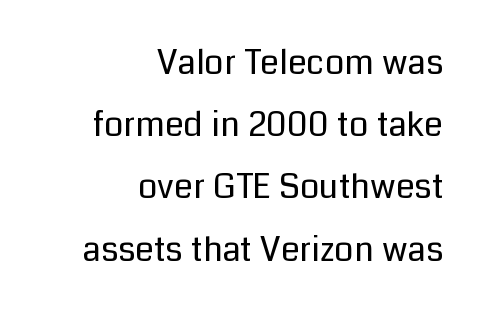
{"serif": "no", "italic": "no", "bold": "no", "weight": "regular", "width": "normal", "stroke_contrast": "low", "x_height": "medium", "monospaced": "no", "underline": "no", "align": "right", "line_spacing_ratio": 1.83, "letter_spacing": "normal", "letter_spacing_em": 0.0, "glyph_px": 34}
